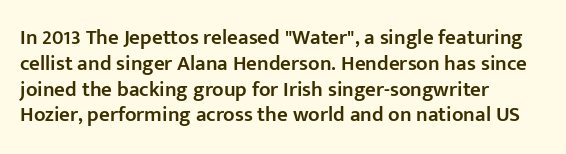
{"italic": "no", "bold": "semi", "underline": "no", "align": "left", "line_spacing_ratio": 1.23, "letter_spacing": "normal", "letter_spacing_em": 0.0, "glyph_px": 21}
